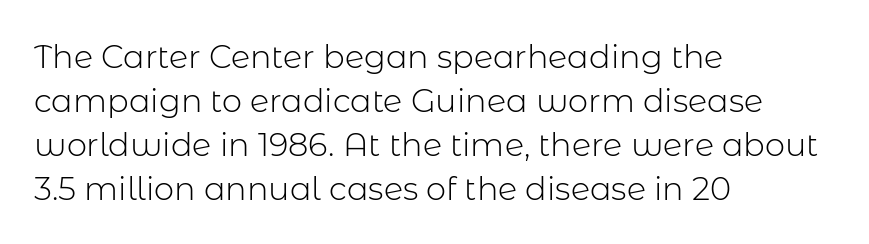
Each letter keeps its own natural width here, so spacing adapts to shape. Compared with typical paragraphs, the rows here are spaced about the same. The string is rendered with underlining switched off. Weight: regular or lighter. Default kerning and tracking; the words read as compact shapes.
